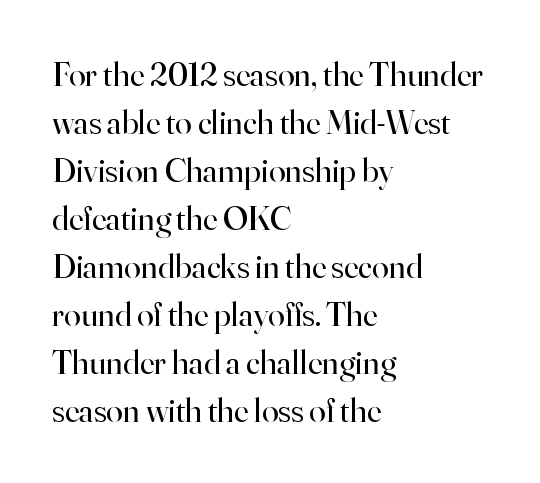
{"serif": "yes", "italic": "no", "bold": "no", "weight": "regular", "width": "normal", "stroke_contrast": "high", "x_height": "small", "monospaced": "no", "underline": "no", "align": "left", "line_spacing": "normal", "line_spacing_ratio": 1.41, "letter_spacing": "normal", "letter_spacing_em": 0.0, "glyph_px": 34}
